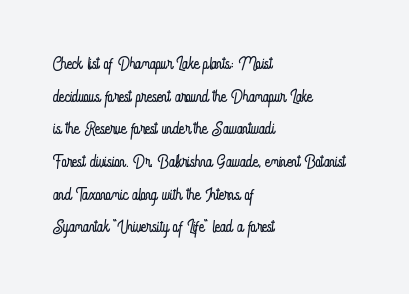
Characters follow at the spacing the type designer built in. The letterforms sit at book weight or below. The rows are spaced the way most documents space them. The strip under each line holds only bare page.
